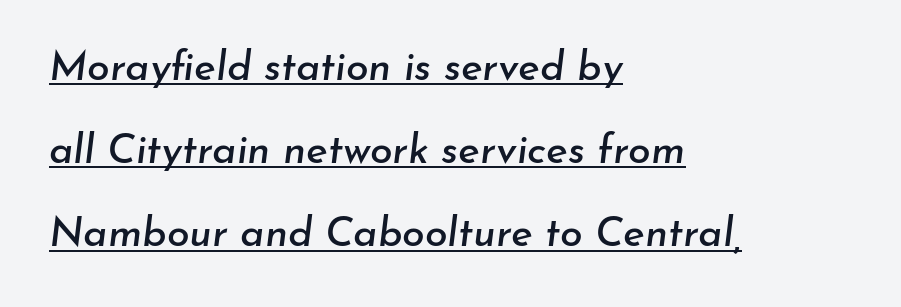
Q: Is the text italic (slanted)? A: Yes, it leans right by about 7 degrees.
Q: Is the text underlined? A: Yes.
Q: How is the paragraph aligned? A: Left-aligned.
Q: Is the spacing between letters normal or unusually wide? A: Normal.
Q: Is the spacing between lines tight, normal or loose? A: Loose.
Q: Width (condensed, normal, or wide)? A: Normal.
Q: Stroke contrast? A: Low.
Q: x-height? A: Small.
Q: Monospaced? A: No.
